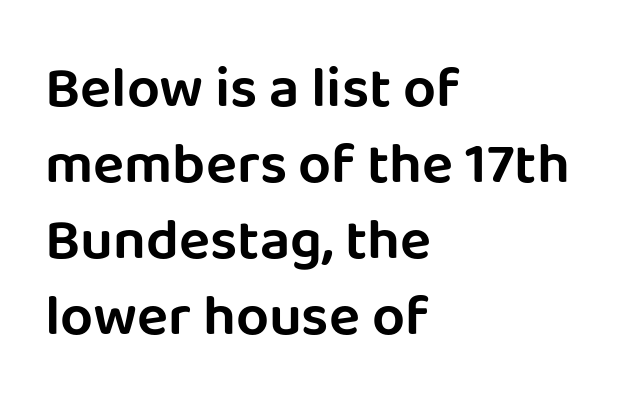
{"serif": "no", "italic": "no", "width": "normal", "stroke_contrast": "low", "x_height": "large", "monospaced": "no", "underline": "no", "align": "left", "line_spacing": "normal", "line_spacing_ratio": 1.31, "letter_spacing": "normal", "letter_spacing_em": 0.0, "glyph_px": 58}
